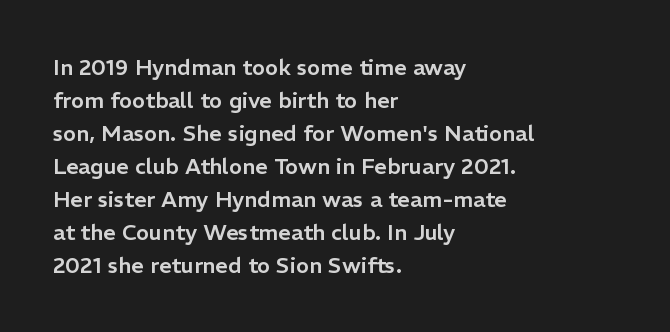
{"italic": "no", "underline": "no", "align": "left", "line_spacing": "normal", "line_spacing_ratio": 1.5, "letter_spacing": "normal", "letter_spacing_em": 0.0, "glyph_px": 22}
